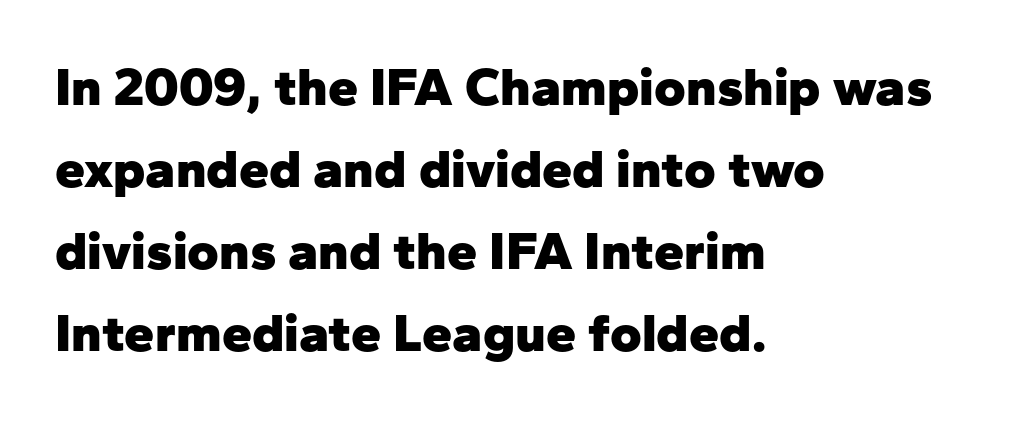
Q: Is the text bold? A: Yes.
Q: Is the text italic (slanted)? A: No, it is upright.
Q: Is the typeface a serif or a sans-serif typeface? A: Sans-serif.
Q: Is the text underlined? A: No.
Q: How is the paragraph aligned? A: Left-aligned.
Q: Is the spacing between letters normal or unusually wide? A: Normal.
Q: Is the spacing between lines tight, normal or loose? A: Normal.
Q: Width (condensed, normal, or wide)? A: Normal.
Q: Stroke contrast? A: Low.
Q: x-height? A: Medium.
Q: Monospaced? A: No.
